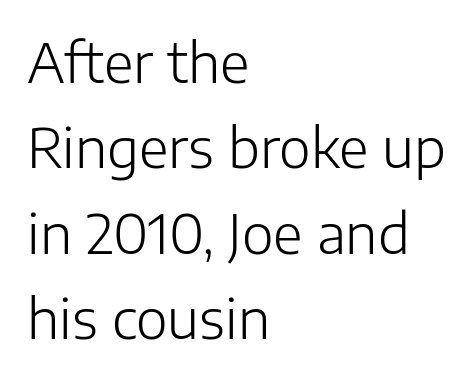
{"serif": "no", "italic": "no", "bold": "no", "weight": "light", "width": "normal", "stroke_contrast": "low", "x_height": "medium", "monospaced": "no", "underline": "no", "align": "left", "line_spacing": "normal", "line_spacing_ratio": 1.58, "letter_spacing": "normal", "letter_spacing_em": 0.0, "glyph_px": 54}
